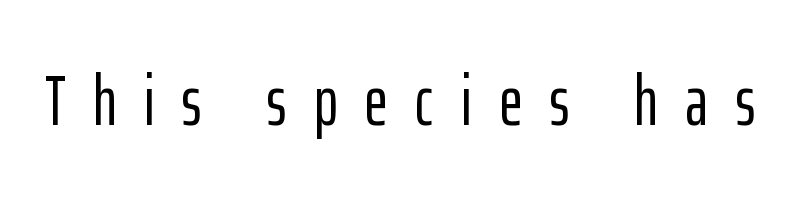
Q: Is the text italic (slanted)? A: No, it is upright.
Q: Is the typeface a serif or a sans-serif typeface? A: Sans-serif.
Q: Is the text underlined? A: No.
Q: Is the spacing between letters normal or unusually wide? A: Unusually wide.
Q: Width (condensed, normal, or wide)? A: Condensed.
Q: Stroke contrast? A: Low.
Q: x-height? A: Medium.
Q: Monospaced? A: No.
